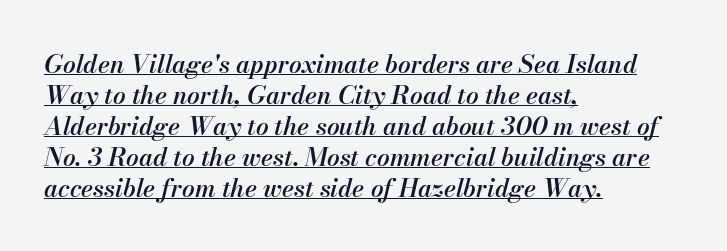
One-word summary of the alignment: left. A typesetter would mark this as italic. You could call the tracking neutral — neither tight nor loose. A typographer would call this underscored text.
